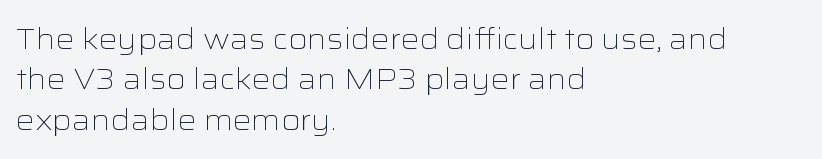
The image shows 29 px light, wide sans-serif type, upright; set left-aligned, normal line spacing (1.39x), normal letter spacing, not underlined; low stroke contrast and a medium x-height.
